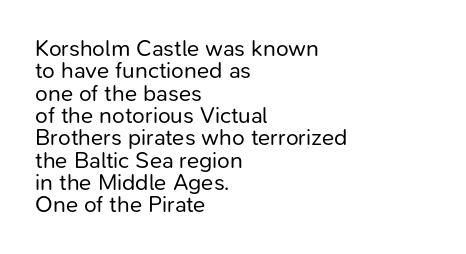
{"italic": "no", "bold": "no", "underline": "no", "align": "left", "line_spacing": "tight", "line_spacing_ratio": 0.97, "letter_spacing": "normal", "letter_spacing_em": 0.0, "glyph_px": 23}
